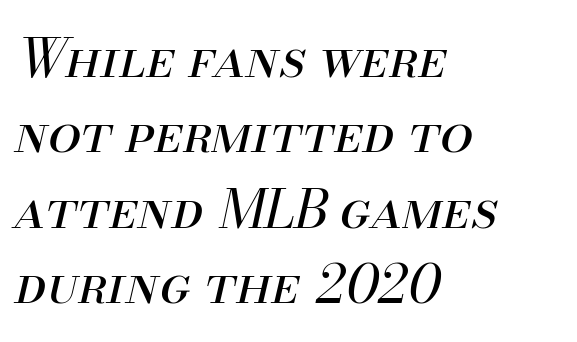
{"italic": "yes", "lean": "right", "slant_degrees": 13, "bold": "no", "weight": "regular", "width": "normal", "stroke_contrast": "medium", "x_height": "small", "monospaced": "no", "underline": "no", "align": "left", "line_spacing": "normal", "line_spacing_ratio": 1.42, "letter_spacing": "normal", "letter_spacing_em": 0.0, "glyph_px": 53}
